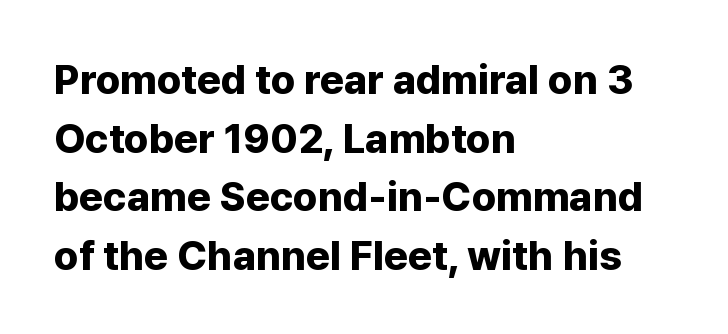
How heavy is the stroke? Heavy — this is a bold. Notice how descenders clear the ascenders below comfortably — that's standard leading. Each letter keeps its own natural width here, so spacing adapts to shape. Short and long lines alike share a common starting point at left.
